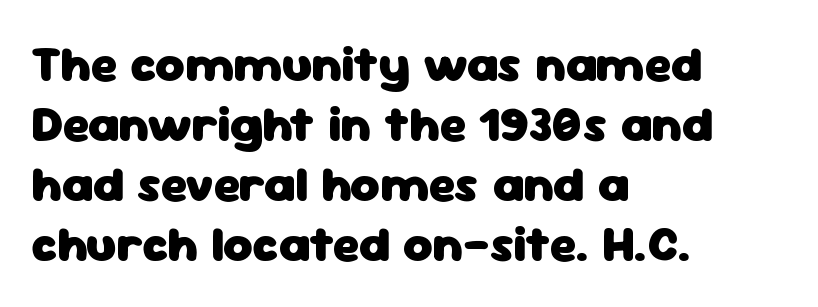
{"serif": "no", "italic": "no", "bold": "yes", "weight": "heavy", "width": "normal", "stroke_contrast": "low", "x_height": "medium", "monospaced": "no", "underline": "no", "align": "left", "line_spacing_ratio": 1.2, "letter_spacing": "normal", "letter_spacing_em": 0.0, "glyph_px": 50}
